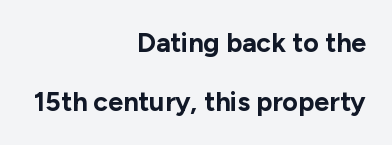
Does extra space separate the letters? No, they use regular spacing. Typeset ragged left — the right edge is the straight one. Ordinary non-slanted type is in use. Clear beneath every line of the passage. Baseline-to-baseline distance is far greater than the letter height.
